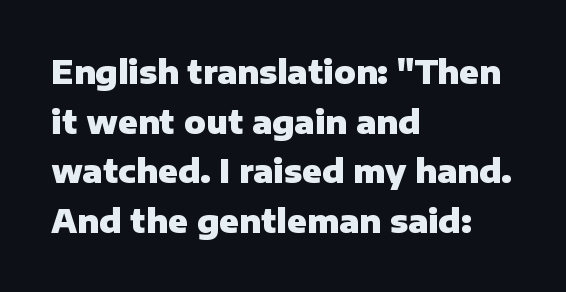
Is this a fixed-width face? No — the glyphs have proportional, varying widths. Typographic density is high because the face is bold. Words appear dense and cohesive because spacing is normal. If you measured baseline to baseline, you'd find a middling distance. In terms of posture, this sample is upright.
